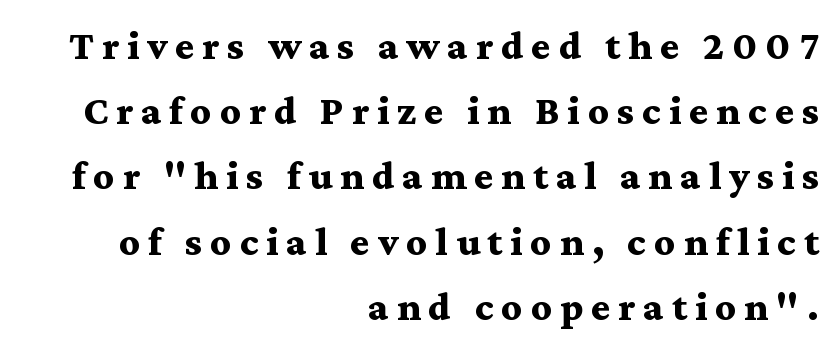
{"serif": "yes", "italic": "no", "bold": "yes", "weight": "bold", "width": "wide", "stroke_contrast": "medium", "x_height": "medium", "monospaced": "no", "underline": "no", "align": "right", "line_spacing": "normal", "line_spacing_ratio": 1.59, "glyph_px": 41}
